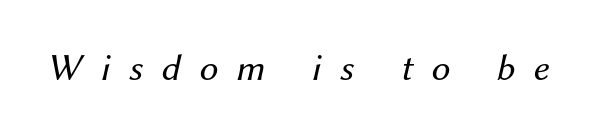
Is this a heavy cut? Hardly; it is regular or lighter. Varying glyph widths throughout — classic text-font behaviour. This rendering features lettering with no underline. When letters slant like this, we call the style italic. The line texture is sparse and dotted thanks to wide tracking.
